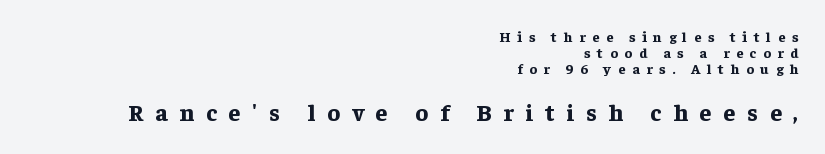
Q: Is the text bold? A: Yes.
Q: Is the text italic (slanted)? A: No, it is upright.
Q: Is the text underlined? A: No.
Q: How is the paragraph aligned? A: Right-aligned.
Q: Is the spacing between letters normal or unusually wide? A: Unusually wide.
Q: Which block of text is set in a larger size, the first (top) or the second (bottom)? A: The second (bottom) one.
